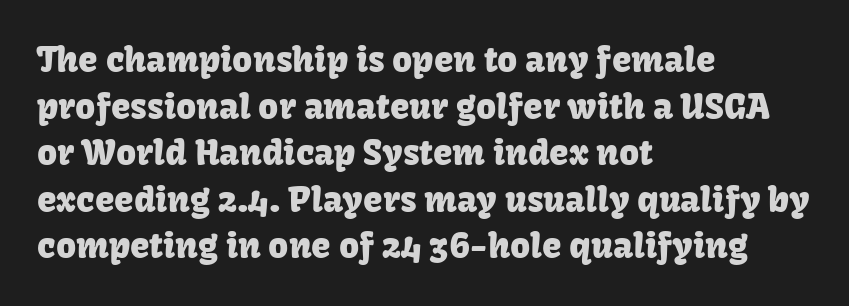
{"serif": "no", "italic": "no", "width": "normal", "stroke_contrast": "low", "x_height": "medium", "monospaced": "no", "underline": "no", "align": "left", "line_spacing": "normal", "line_spacing_ratio": 1.33, "letter_spacing": "normal", "letter_spacing_em": 0.0, "glyph_px": 35}
